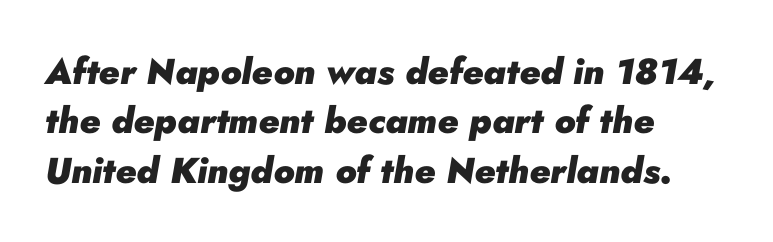
The image shows 36 px heavy type, italic (leaning right); set left-aligned, normal line spacing (1.37x), normal letter spacing, not underlined; low stroke contrast and a small x-height.
